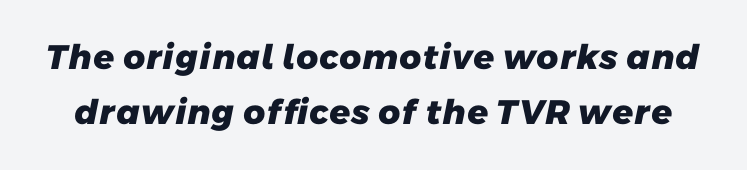
Q: Is the text bold? A: Yes.
Q: Is the typeface a serif or a sans-serif typeface? A: Sans-serif.
Q: Is the text underlined? A: No.
Q: Is the spacing between letters normal or unusually wide? A: Normal.
Q: Is the spacing between lines tight, normal or loose? A: Normal.
Q: Width (condensed, normal, or wide)? A: Normal.
Q: Stroke contrast? A: Low.
Q: x-height? A: Medium.
Q: Monospaced? A: No.
